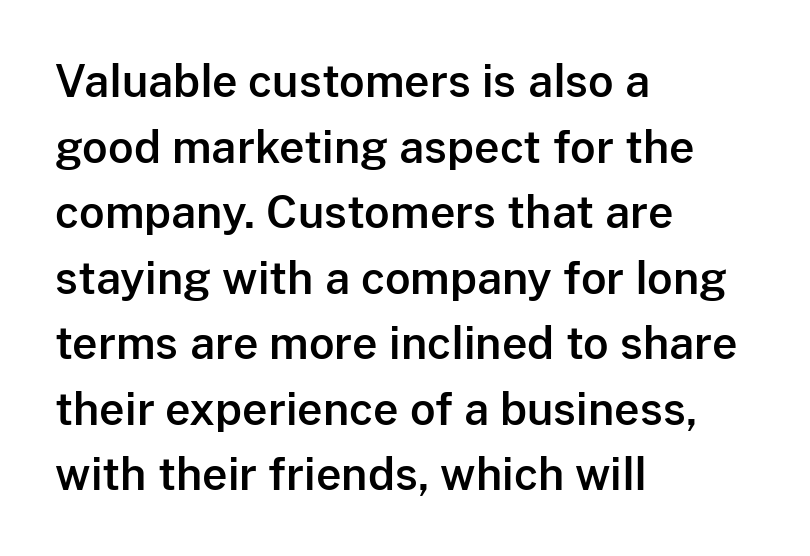
The image shows 44 px sans-serif type, upright; set left-aligned, normal line spacing (1.49x), normal letter spacing, not underlined; low stroke contrast and a medium x-height.
